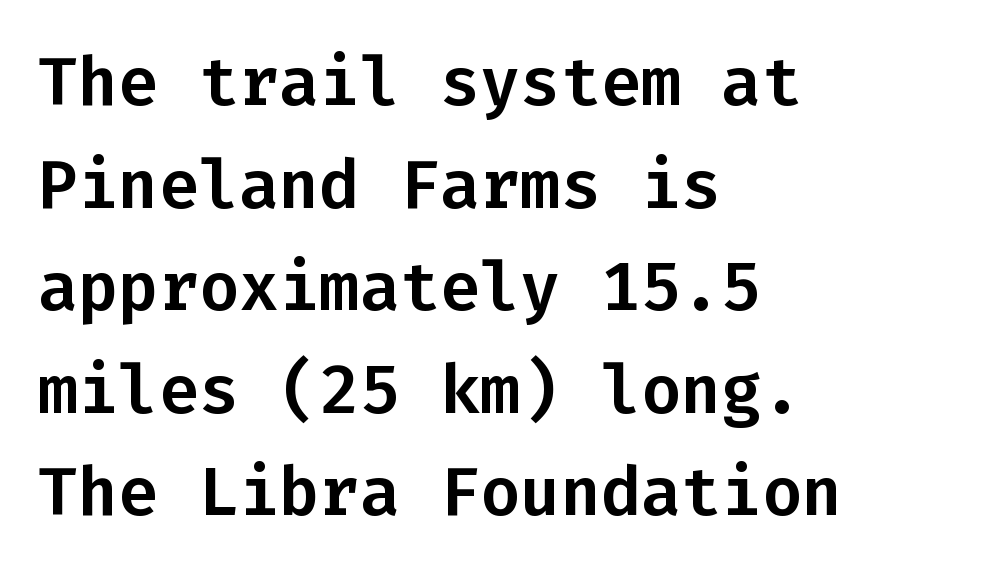
{"serif": "no", "italic": "no", "width": "normal", "stroke_contrast": "low", "x_height": "medium", "monospaced": "yes", "underline": "no", "align": "left", "line_spacing": "normal", "line_spacing_ratio": 1.53, "letter_spacing": "normal", "letter_spacing_em": 0.0, "glyph_px": 67}
